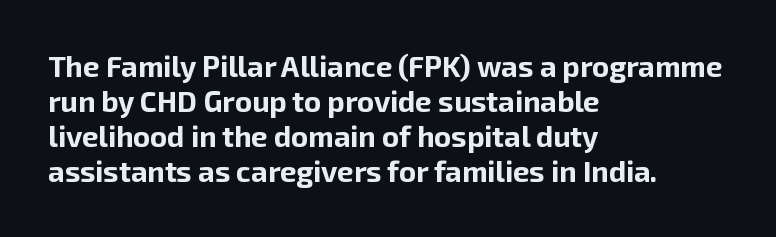
Rule under the text: the space is simply empty. Short and long lines alike share a common starting point at left. The glyphs in this specimen are sans serif. Plenty of ink on the page — the face is bold. The type is set solid horizontally, with unmodified tracking. The rendering uses natural spacing where letterforms have individual widths.
